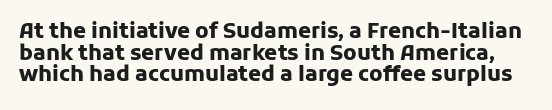
The string is rendered with underlining switched off. A typesetter would call this zero additional tracking. The lettering holds an erect, upright posture throughout. One glance says dense: line gaps are narrower than usual. The characters look thick and weighty, a clear bold.
